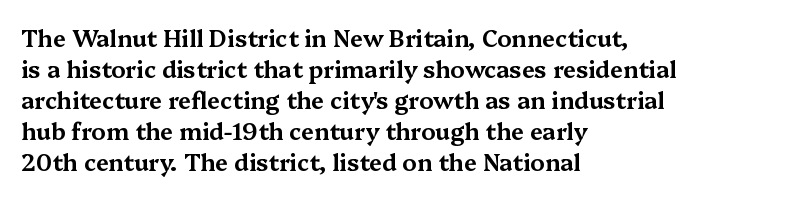
The image shows 23 px text type, upright; set left-aligned, normal line spacing (1.35x), normal letter spacing, not underlined.
